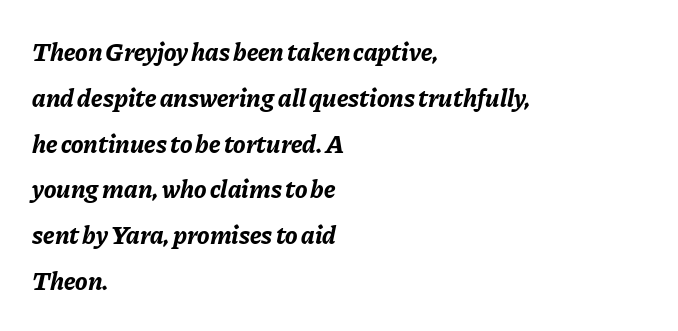
Visually the block forms a straight wall on the left and a jagged coastline on the right. Compared with an ordinary text face, these strokes are far heavier — a full bold. The specimen omits any rule beneath the text block's lines. Characters follow at the spacing the type designer built in. Looking at the ascenders, they clearly lean.
